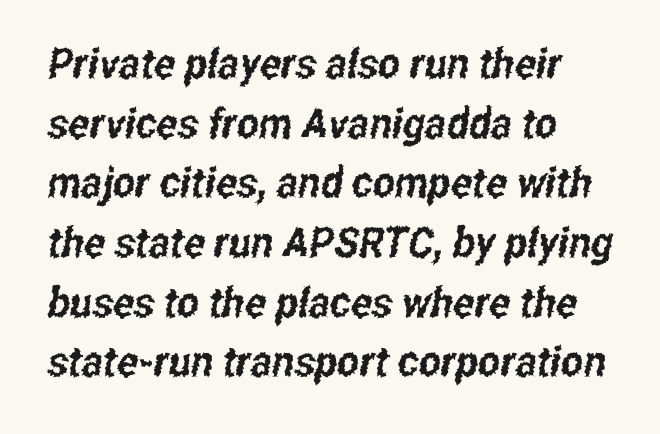
{"serif": "no", "width": "condensed", "stroke_contrast": "low", "x_height": "medium", "monospaced": "no", "underline": "no", "align": "left", "line_spacing": "normal", "line_spacing_ratio": 1.42, "letter_spacing": "normal", "letter_spacing_em": 0.0, "glyph_px": 42}
